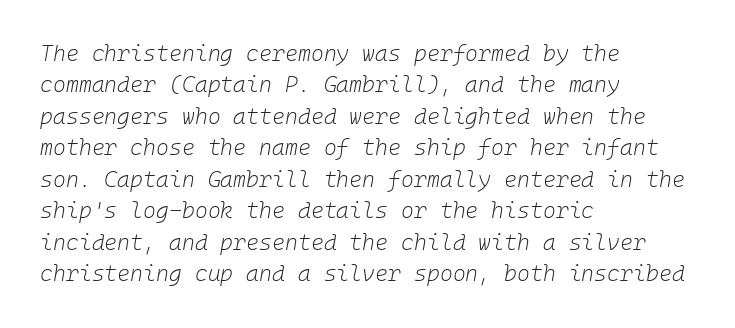
Regular leading. Here the glyphs are tracked normally, forming tight word shapes. Vertical stems look standard width or narrower in stroke. No word sits above an underline. The passage is arranged the way most books set body copy — flush left. The typography opts for an oblique posture over an upright one.
